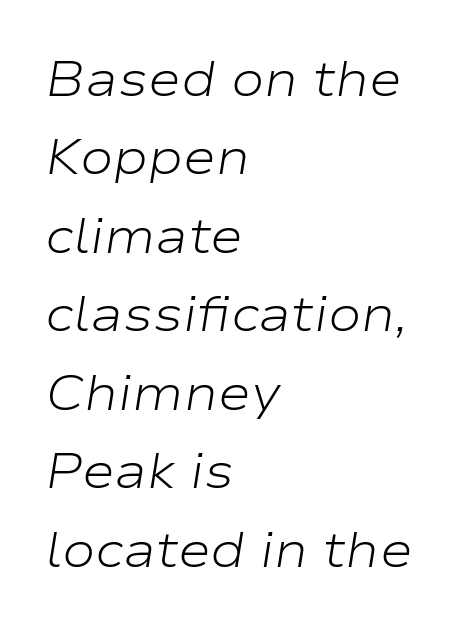
Q: Is the text bold? A: No.
Q: Is the text italic (slanted)? A: Yes, it leans right by about 9 degrees.
Q: Is the text underlined? A: No.
Q: How is the paragraph aligned? A: Left-aligned.
Q: Is the spacing between letters normal or unusually wide? A: Normal.
Q: Is the spacing between lines tight, normal or loose? A: Normal.
Q: Width (condensed, normal, or wide)? A: Wide.
Q: Stroke contrast? A: Low.
Q: x-height? A: Medium.
Q: Monospaced? A: No.
